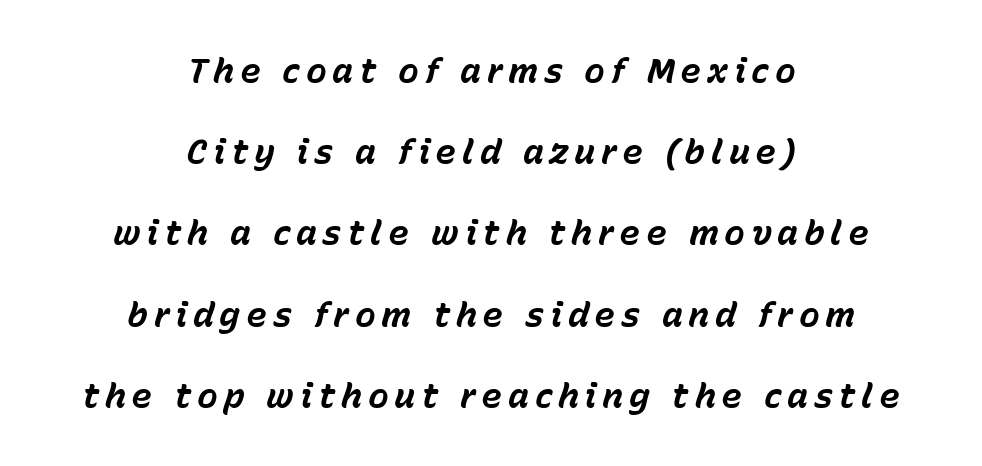
The image shows 35 px bold type, italic (leaning right); set centered, loose line spacing (2.32x), not underlined; low stroke contrast and a medium x-height.
